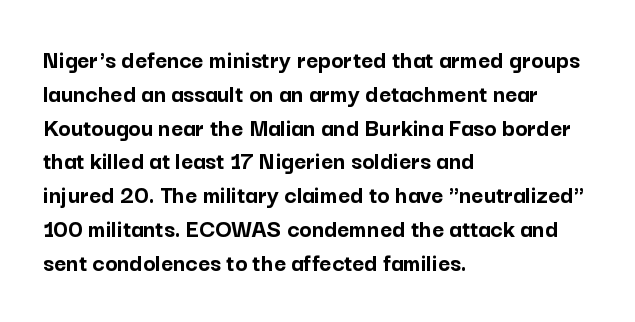
Q: Is the text bold? A: Yes.
Q: Is the text italic (slanted)? A: No, it is upright.
Q: Is the text underlined? A: No.
Q: How is the paragraph aligned? A: Left-aligned.
Q: Is the spacing between letters normal or unusually wide? A: Normal.
Q: Is the spacing between lines tight, normal or loose? A: Normal.
